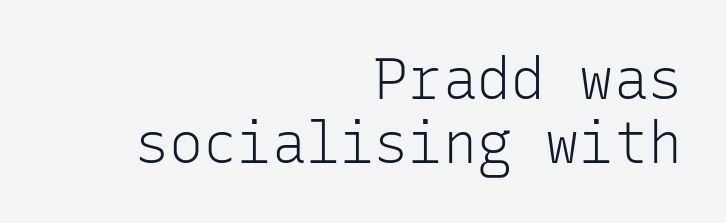
Q: Is the text bold? A: No.
Q: Is the text italic (slanted)? A: No, it is upright.
Q: Is the typeface a serif or a sans-serif typeface? A: Sans-serif.
Q: Is the text underlined? A: No.
Q: How is the paragraph aligned? A: Right-aligned.
Q: Is the spacing between letters normal or unusually wide? A: Normal.
Q: Is the spacing between lines tight, normal or loose? A: Tight.
Q: Width (condensed, normal, or wide)? A: Normal.
Q: Stroke contrast? A: Low.
Q: x-height? A: Medium.
Q: Monospaced? A: Yes.
